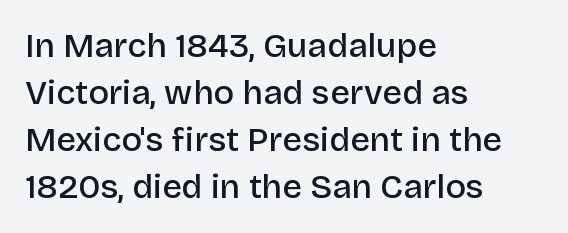
The typesetter chose a ragged-right arrangement here. A typesetter would call this proportional, since set widths differ per character. The letters carry no serifs — their stems end cleanly without finishing strokes. Underlining? Definitely not there. The characters look somewhat weighty, a semibold short of true bold. It's the straight-up-and-down kind of type.
